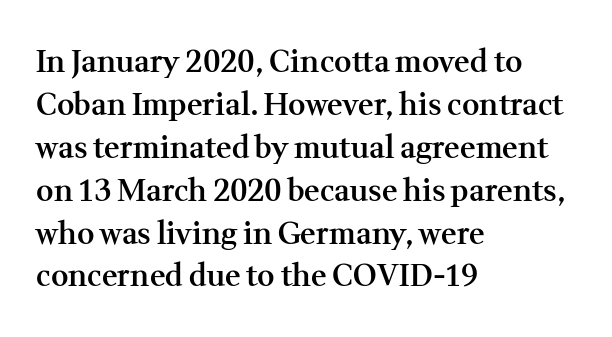
The image shows 30 px semibold serif type, upright; set left-aligned, normal line spacing (1.43x), normal letter spacing, not underlined; medium stroke contrast and a medium x-height.
